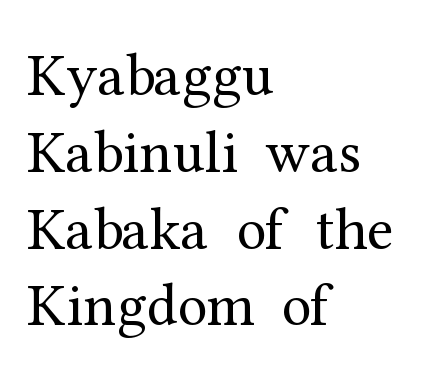
{"serif": "yes", "italic": "no", "bold": "no", "weight": "regular", "width": "normal", "stroke_contrast": "medium", "x_height": "medium", "monospaced": "no", "underline": "no", "align": "left", "line_spacing": "normal", "line_spacing_ratio": 1.28, "letter_spacing": "normal", "letter_spacing_em": 0.0, "glyph_px": 60}
